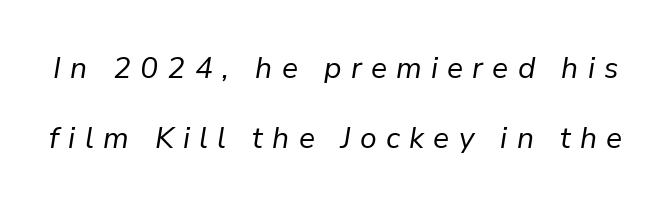
There is plenty of visible air inserted between adjacent glyphs. The letters look calm and open, with moderate or lighter stems. Rendered with sloped, italic letterforms. Varying glyph widths throughout — classic text-font behaviour. Interline gaps are noticeably wide in this sample.
